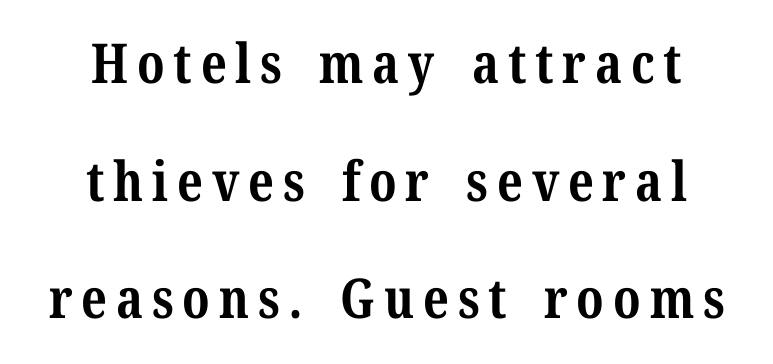
The image shows 55 px bold serif type, upright; set centered, loose line spacing (2.14x), not underlined; medium stroke contrast and a medium x-height.
